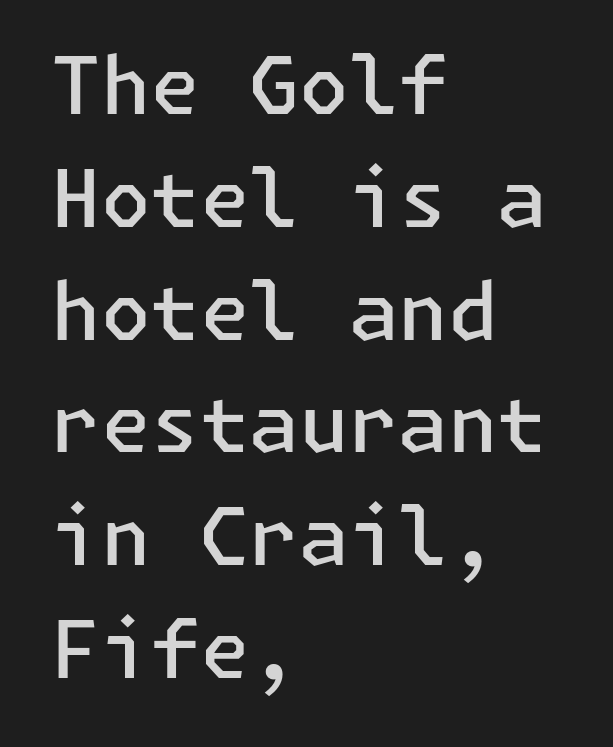
The image shows 80 px semibold sans-serif type, upright; set left-aligned, normal line spacing (1.41x), normal letter spacing, not underlined; low stroke contrast and a medium x-height.
